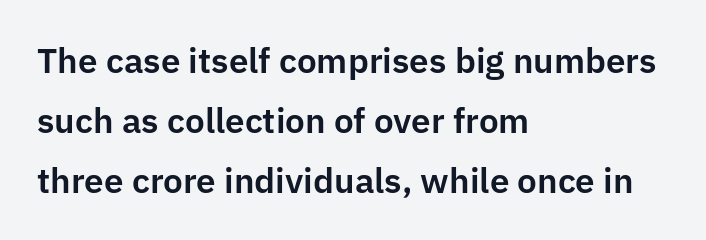
{"serif": "no", "italic": "no", "width": "normal", "stroke_contrast": "low", "x_height": "medium", "monospaced": "no", "underline": "no", "align": "left", "line_spacing_ratio": 1.71, "letter_spacing": "normal", "letter_spacing_em": 0.0, "glyph_px": 35}
